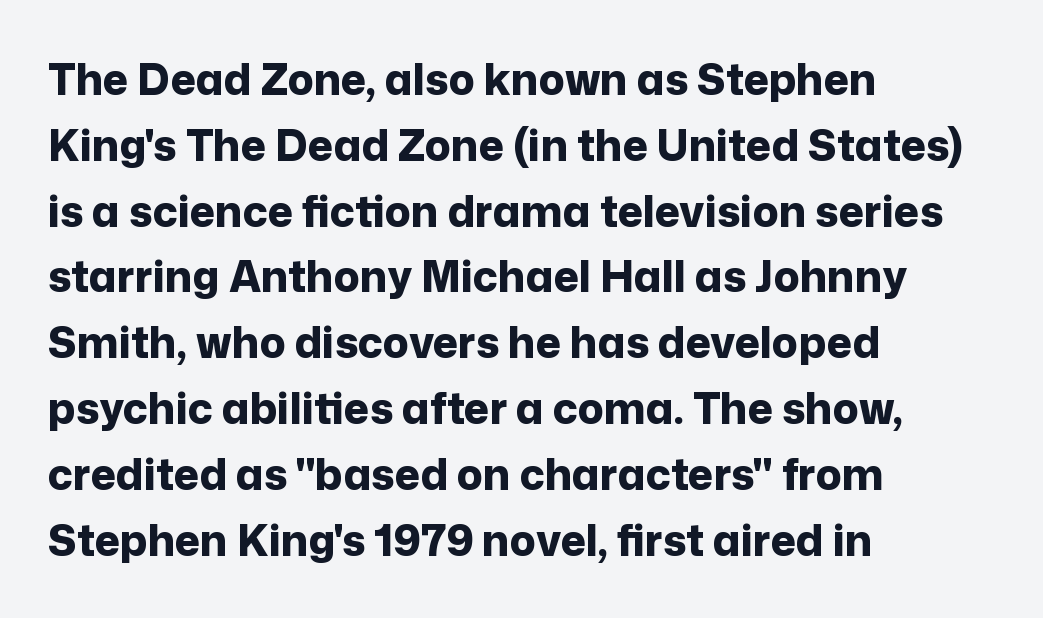
Style check: upright. Letter spacing: default. Descender tails drop into unmarked territory. Grotesque or geometric, the face here clearly has no serifs.
